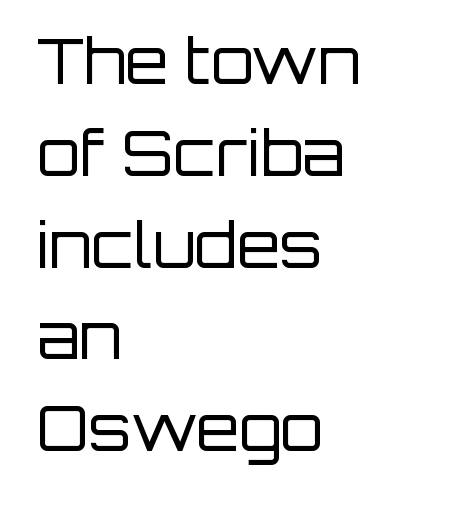
Stroke terminals: plain, sans-serif. Is the type heavy? It reads as light-to-regular instead. Nope, not italic — everything's standing straight. A student would call this left alignment; a typographer would say flush left, rag right. Reading down the column, the eye jumps a familiar distance to each next line. A clean baseline with only descenders dipping below it.
